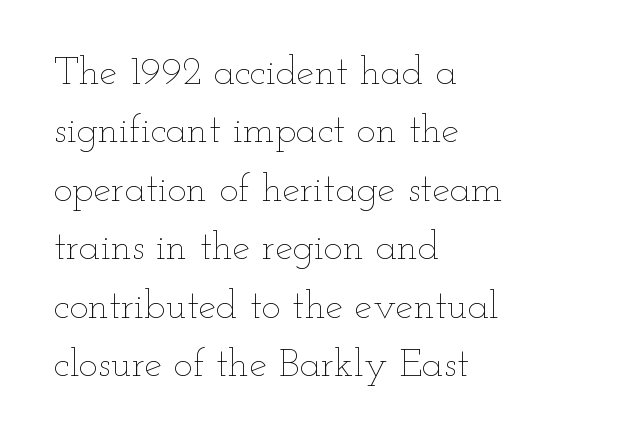
{"italic": "no", "bold": "no", "weight": "thin", "width": "wide", "stroke_contrast": "low", "x_height": "small", "monospaced": "no", "underline": "no", "align": "left", "line_spacing": "normal", "line_spacing_ratio": 1.46, "letter_spacing": "normal", "letter_spacing_em": 0.0, "glyph_px": 40}
